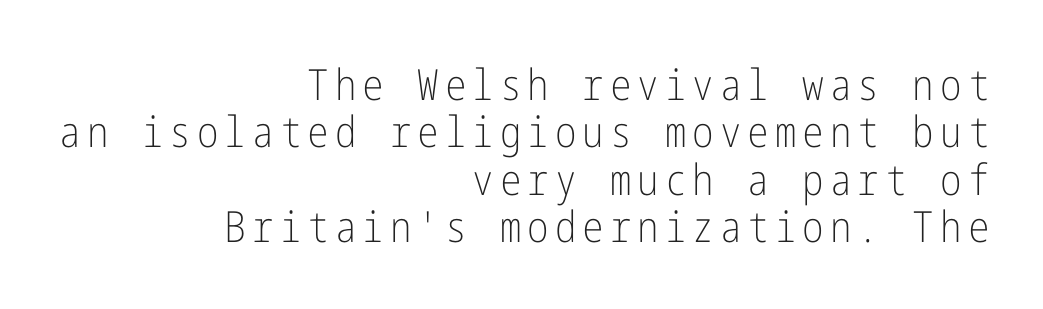
Q: Is the text bold? A: No.
Q: Is the text italic (slanted)? A: No, it is upright.
Q: Is the typeface a serif or a sans-serif typeface? A: Sans-serif.
Q: Is the text underlined? A: No.
Q: How is the paragraph aligned? A: Right-aligned.
Q: Is the spacing between lines tight, normal or loose? A: Tight.
Q: Width (condensed, normal, or wide)? A: Condensed.
Q: Stroke contrast? A: Low.
Q: x-height? A: Medium.
